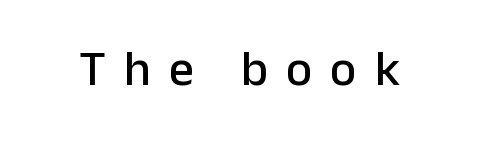
Q: Is the text italic (slanted)? A: No, it is upright.
Q: Is the typeface a serif or a sans-serif typeface? A: Sans-serif.
Q: Is the text underlined? A: No.
Q: Is the spacing between letters normal or unusually wide? A: Unusually wide.
Q: Width (condensed, normal, or wide)? A: Normal.
Q: Stroke contrast? A: Low.
Q: x-height? A: Medium.
Q: Monospaced? A: No.
